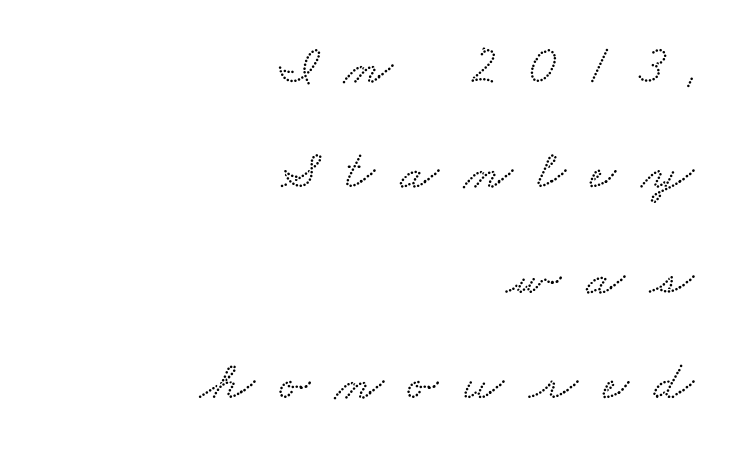
Q: Is the typeface a serif or a sans-serif typeface? A: Serif.
Q: Is the text underlined? A: No.
Q: How is the paragraph aligned? A: Right-aligned.
Q: Is the spacing between letters normal or unusually wide? A: Unusually wide.
Q: Width (condensed, normal, or wide)? A: Wide.
Q: Stroke contrast? A: Low.
Q: x-height? A: Small.
Q: Monospaced? A: No.
